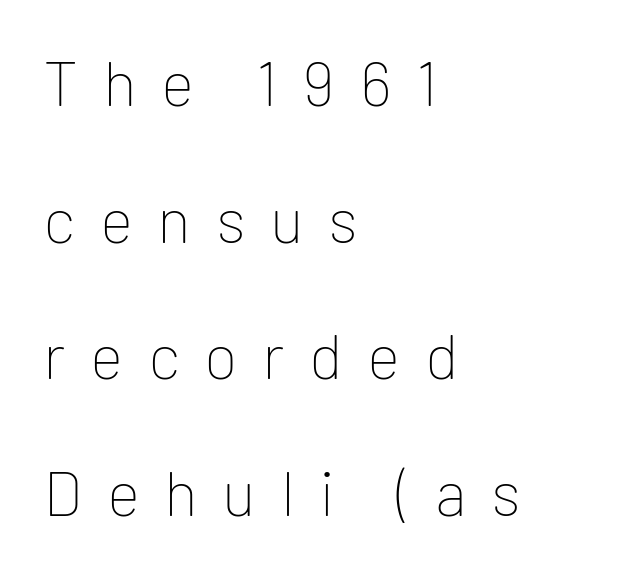
The letters advance in unequal steps, a hallmark of proportional type. Caption: multi-line text, flush left, ragged right. The lettering holds an erect, upright posture throughout. The type is letterspaced generously, with wide tracking. Widely set lines give the paragraph a tall, airy silhouette. The passage shown is not underscored anywhere.
